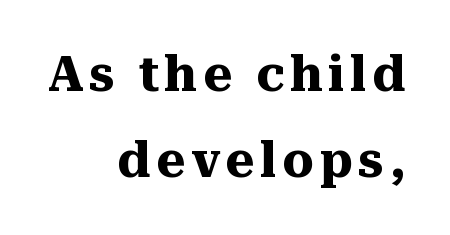
The passage shown is typeset with a serif family. Is the block centered? No — it sits flush against the right margin. Underlining? Definitely not there. Weight: bold. Tall strokes in this sample are plumb rather than angled.
